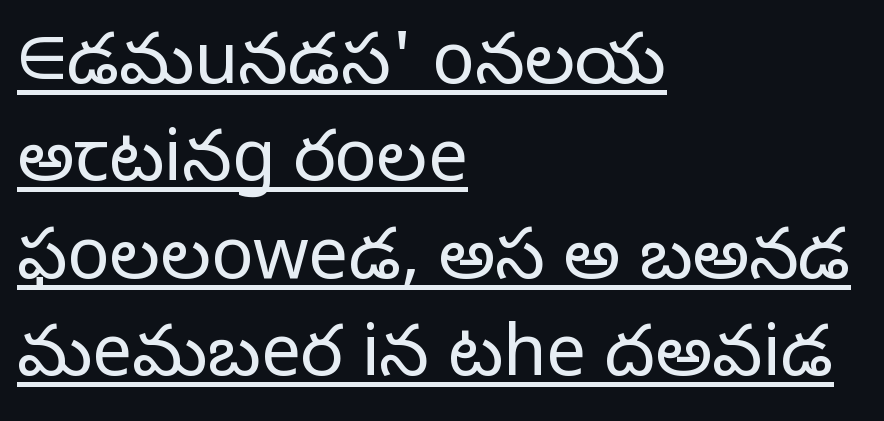
The image shows 71 px light sans-serif type, upright; set left-aligned, normal line spacing (1.37x), normal letter spacing, underlined; low stroke contrast and a medium x-height.
